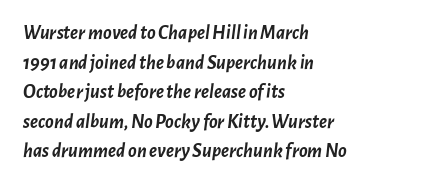
Is the type bold? Yes — the strokes are clearly thick and heavy. The foot of each line stays bare and open. Does the leading feel generous? No, just average. If you drew a ruler down the left edge, every line would touch it.
